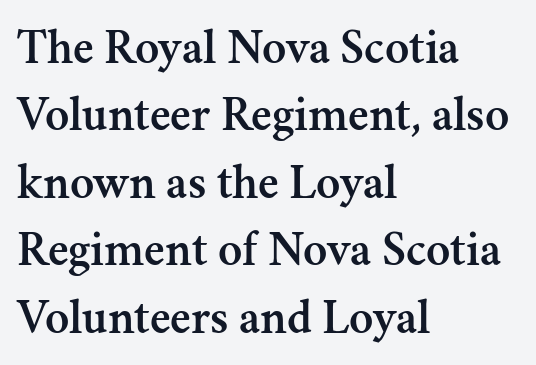
{"serif": "yes", "italic": "no", "width": "normal", "stroke_contrast": "medium", "x_height": "small", "monospaced": "no", "underline": "no", "align": "left", "line_spacing": "normal", "line_spacing_ratio": 1.35, "letter_spacing": "normal", "letter_spacing_em": 0.0, "glyph_px": 50}
